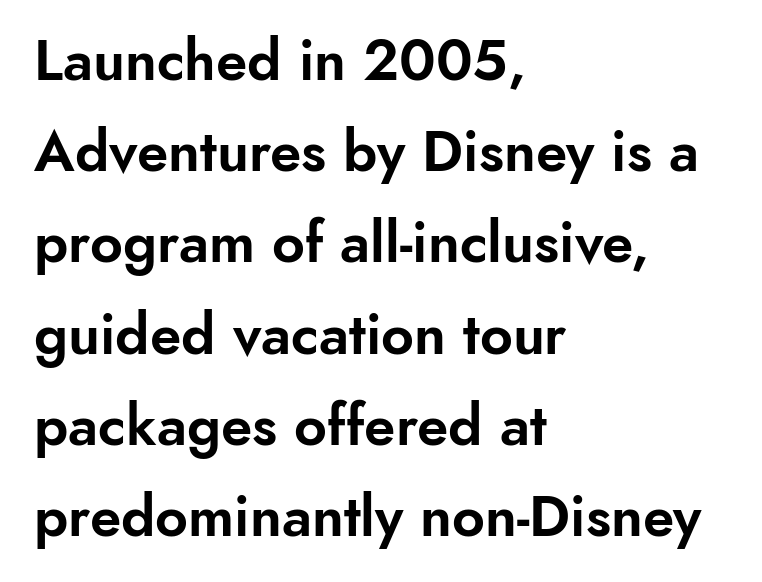
{"serif": "no", "italic": "no", "width": "normal", "stroke_contrast": "low", "x_height": "small", "monospaced": "no", "underline": "no", "align": "left", "line_spacing": "normal", "line_spacing_ratio": 1.6, "letter_spacing": "normal", "letter_spacing_em": 0.0, "glyph_px": 57}
